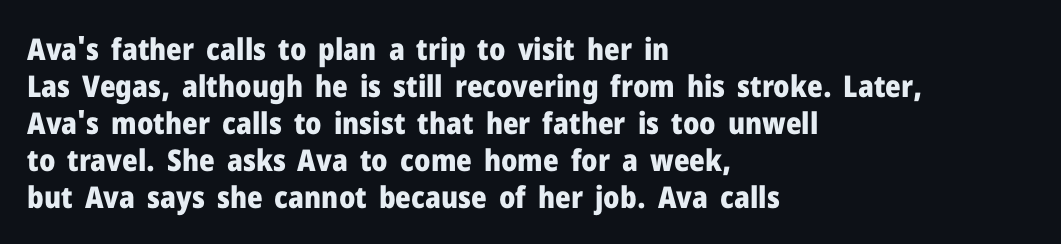
{"serif": "no", "italic": "no", "bold": "yes", "weight": "heavy", "width": "normal", "stroke_contrast": "low", "x_height": "medium", "monospaced": "no", "underline": "no", "align": "left", "line_spacing_ratio": 1.23, "letter_spacing": "normal", "letter_spacing_em": 0.0, "glyph_px": 30}
